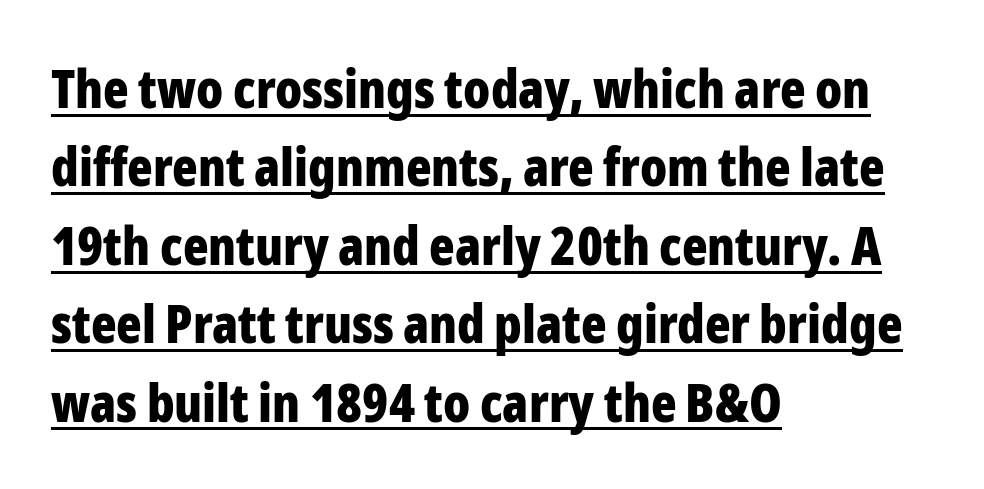
The image shows 53 px bold, condensed sans-serif type, upright; set left-aligned, normal line spacing (1.48x), normal letter spacing, underlined; low stroke contrast and a medium x-height.
